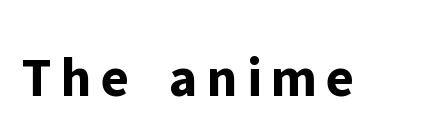
The image shows 56 px bold sans-serif type, upright; set not underlined; low stroke contrast and a medium x-height.
